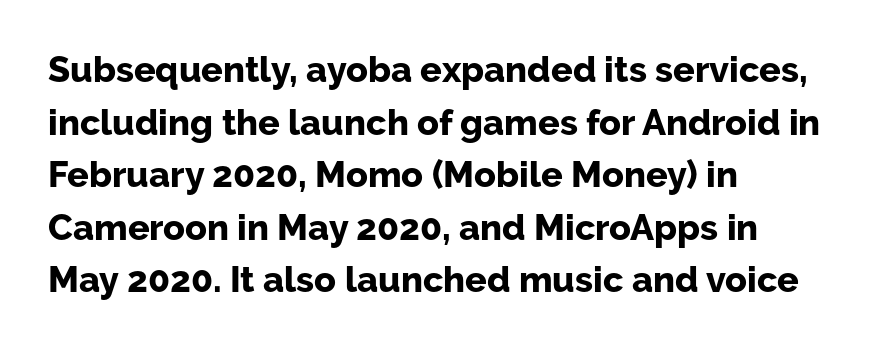
The image shows 36 px bold sans-serif type, upright; set left-aligned, normal line spacing (1.46x), normal letter spacing, not underlined; low stroke contrast and a medium x-height.
